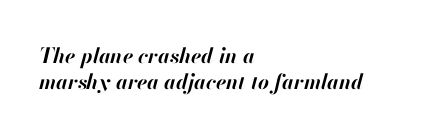
Q: Is the text bold? A: Yes.
Q: Is the text italic (slanted)? A: Yes, it leans right by about 13 degrees.
Q: Is the text underlined? A: No.
Q: How is the paragraph aligned? A: Left-aligned.
Q: Is the spacing between letters normal or unusually wide? A: Normal.
